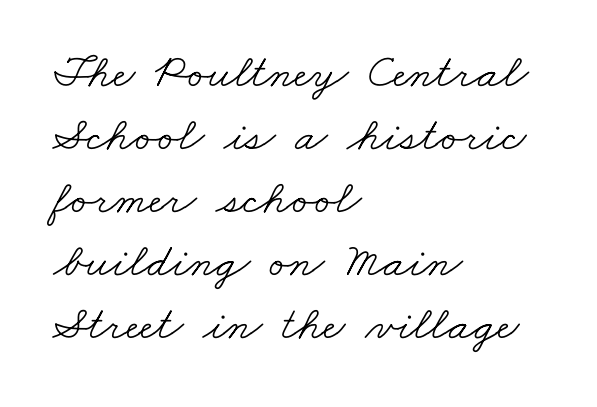
The image shows 48 px light, wide serif type; set left-aligned, normal line spacing (1.31x), normal letter spacing, not underlined; low stroke contrast and a small x-height.
